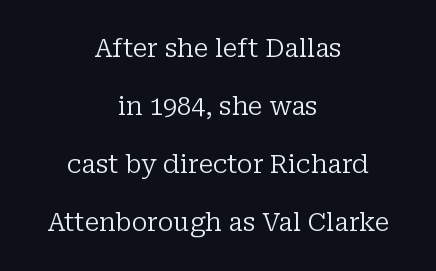
The image shows 25 px text type, upright; set centered, loose line spacing (2.32x), normal letter spacing, not underlined.
